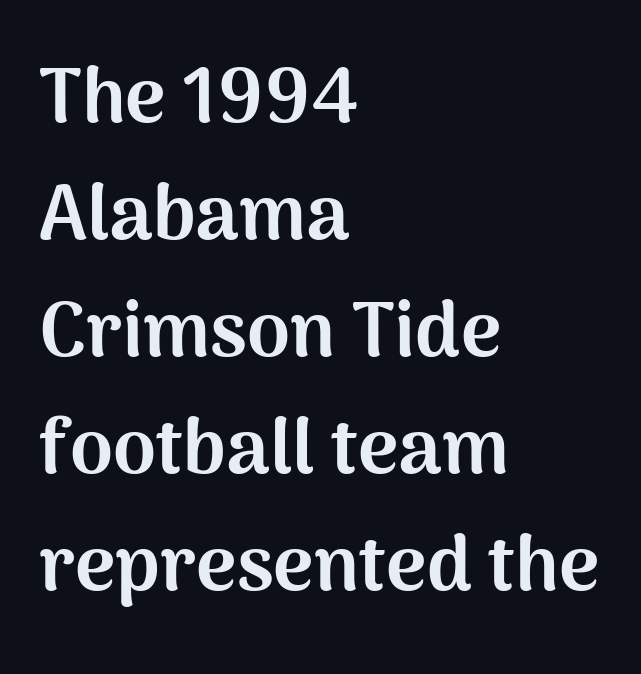
Descenders hang freely into open space. Words appear dense and cohesive because spacing is normal. A normal amount of white space separates one row of letters from the next. Tall strokes in this sample are plumb rather than angled. Strong, thick strokes mark this as bold type.
